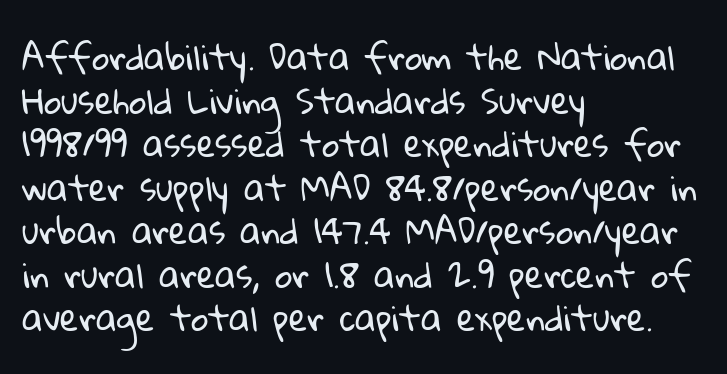
Q: Is the text bold? A: No.
Q: Is the typeface a serif or a sans-serif typeface? A: Sans-serif.
Q: Is the text underlined? A: No.
Q: How is the paragraph aligned? A: Left-aligned.
Q: Is the spacing between letters normal or unusually wide? A: Normal.
Q: Is the spacing between lines tight, normal or loose? A: Normal.
Q: Width (condensed, normal, or wide)? A: Normal.
Q: Stroke contrast? A: Low.
Q: x-height? A: Medium.
Q: Monospaced? A: No.
